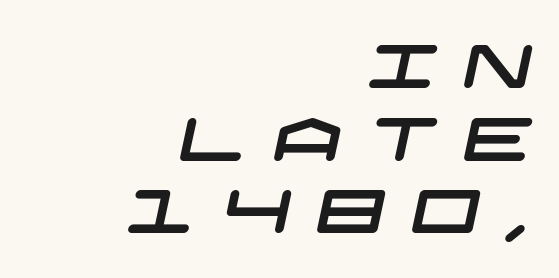
Q: Is the typeface a serif or a sans-serif typeface? A: Sans-serif.
Q: Is the text underlined? A: No.
Q: How is the paragraph aligned? A: Right-aligned.
Q: Is the spacing between letters normal or unusually wide? A: Unusually wide.
Q: Width (condensed, normal, or wide)? A: Wide.
Q: Stroke contrast? A: Low.
Q: x-height? A: Large.
